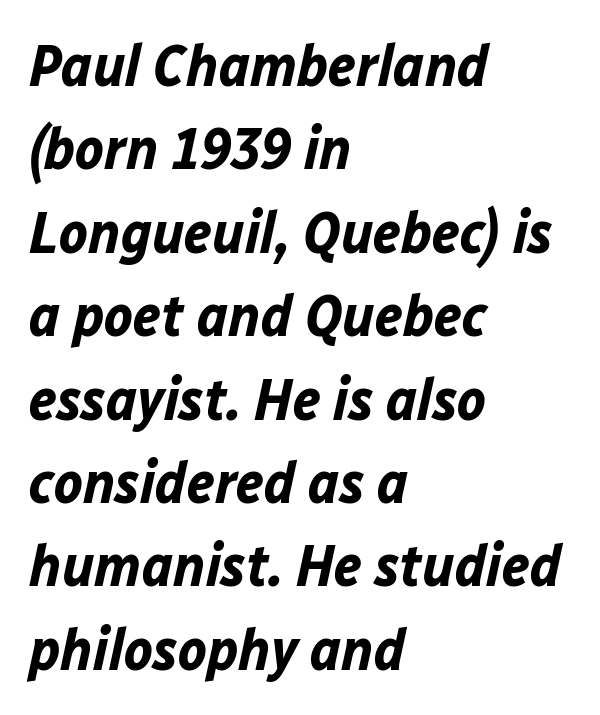
{"italic": "yes", "lean": "right", "slant_degrees": 12, "bold": "yes", "weight": "bold", "width": "normal", "stroke_contrast": "low", "x_height": "medium", "monospaced": "no", "underline": "no", "align": "left", "line_spacing": "normal", "line_spacing_ratio": 1.39, "letter_spacing": "normal", "letter_spacing_em": 0.0, "glyph_px": 60}
